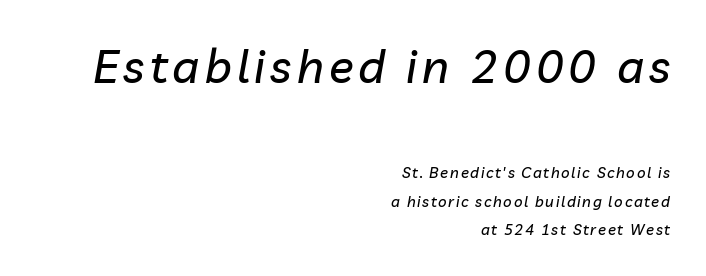
Q: Is the text italic (slanted)? A: Yes, it leans right by about 10 degrees.
Q: Is the text underlined? A: No.
Q: How is the paragraph aligned? A: Right-aligned.
Q: Is the spacing between lines tight, normal or loose? A: Loose.
Q: Which block of text is set in a larger size, the first (top) or the second (bottom)? A: The first (top) one.
Q: Width (condensed, normal, or wide)? A: Normal.
Q: Stroke contrast? A: Low.
Q: x-height? A: Medium.
Q: Monospaced? A: No.
